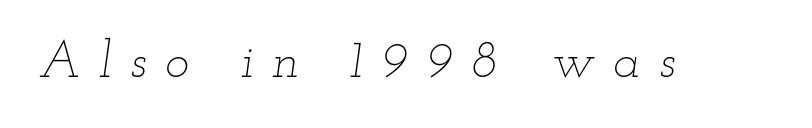
The font's italic variant was chosen for this text. Varying glyph widths throughout — classic text-font behaviour. Look at the tracking — it's clearly loosened, letters drifting apart. This rendering features lettering with no underline.
